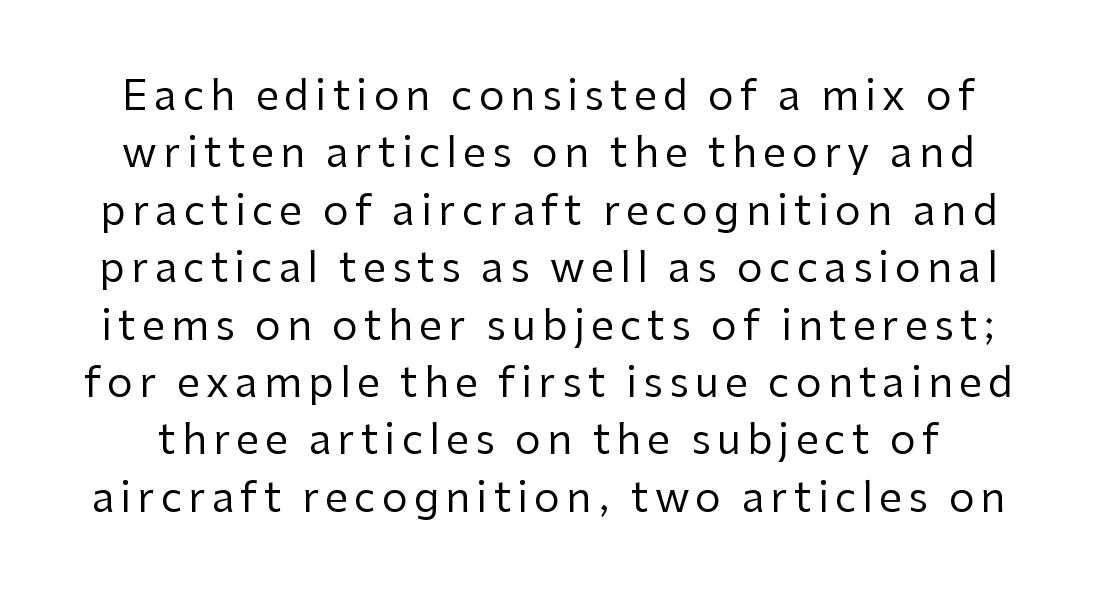
These lines are rendered in a variable-pitch font. The specimen omits any rule beneath the text block's lines. Each letter's strokes conclude bluntly, with no projecting serifs. Baseline-to-baseline distance is the conventional proportion of letter height.
